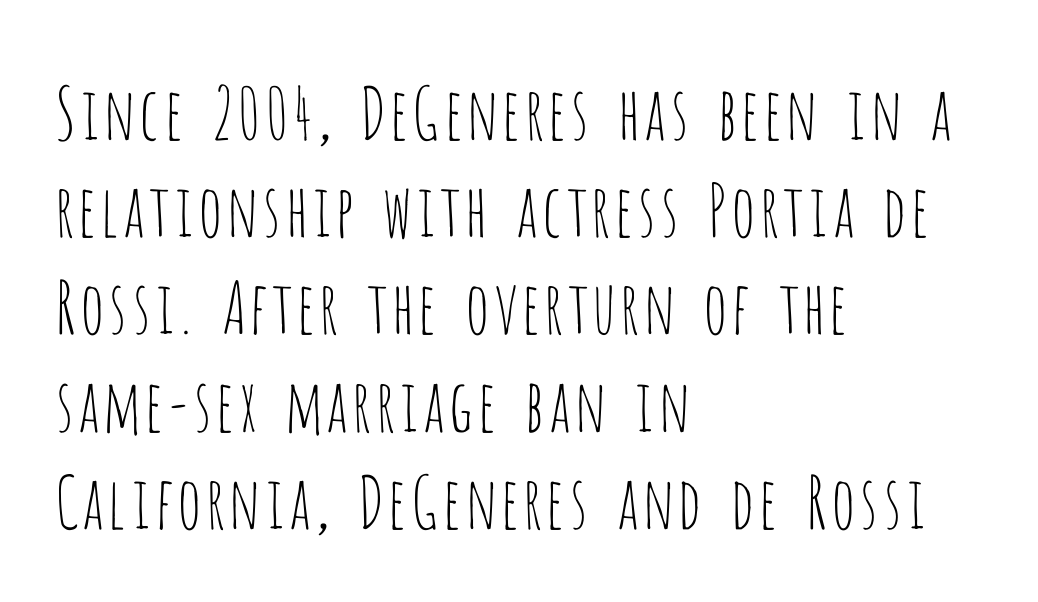
The image shows 72 px thin, condensed sans-serif type, upright; set left-aligned, normal line spacing (1.35x), normal letter spacing, not underlined; low stroke contrast and a large x-height.
